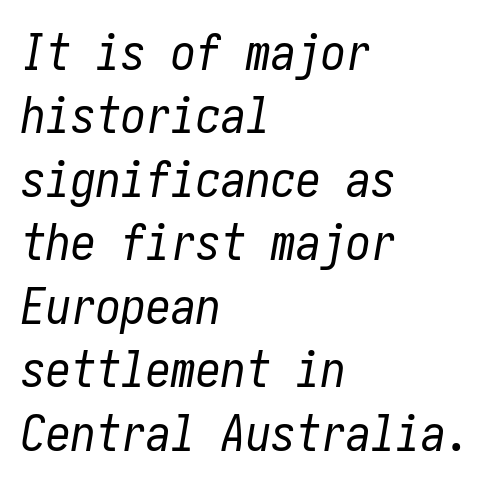
Q: Is the text bold? A: No.
Q: Is the text italic (slanted)? A: Yes, it leans right by about 10 degrees.
Q: Is the text underlined? A: No.
Q: How is the paragraph aligned? A: Left-aligned.
Q: Is the spacing between letters normal or unusually wide? A: Normal.
Q: Is the spacing between lines tight, normal or loose? A: Normal.
Q: Width (condensed, normal, or wide)? A: Condensed.
Q: Stroke contrast? A: Low.
Q: x-height? A: Medium.
